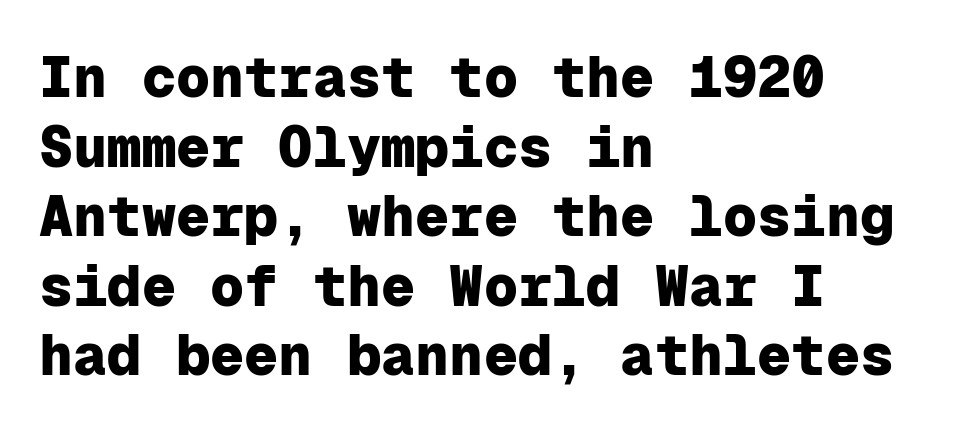
The image shows 57 px heavy sans-serif type, upright, monospaced; set left-aligned, line spacing 1.22x, normal letter spacing, not underlined; low stroke contrast and a medium x-height.
